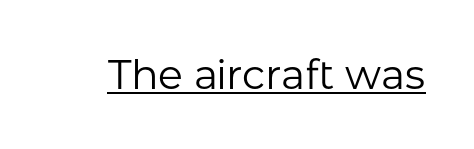
The image shows 41 px regular-weight sans-serif type, upright; set normal letter spacing, underlined; low stroke contrast and a medium x-height.
